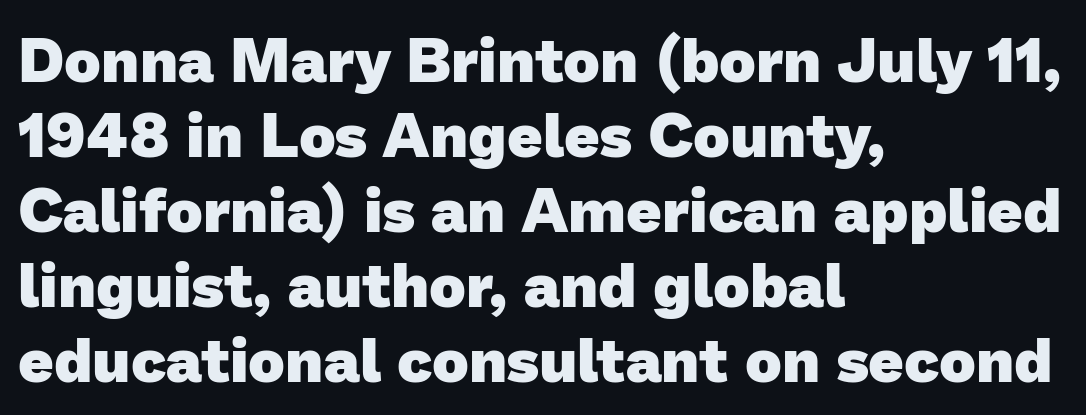
Q: Is the text bold? A: Yes.
Q: Is the typeface a serif or a sans-serif typeface? A: Sans-serif.
Q: Is the text underlined? A: No.
Q: How is the paragraph aligned? A: Left-aligned.
Q: Is the spacing between letters normal or unusually wide? A: Normal.
Q: Width (condensed, normal, or wide)? A: Normal.
Q: Stroke contrast? A: Low.
Q: x-height? A: Medium.
Q: Monospaced? A: No.
